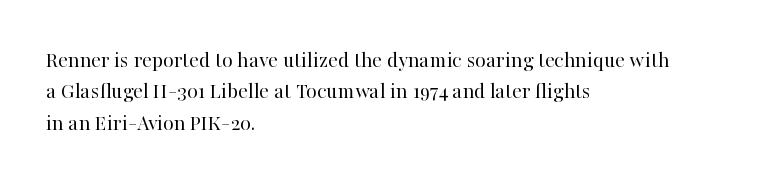
One glance says typical: line gaps are just what's usual. What stands out about the letter spacing? Nothing — it is the standard amount. This reads as an unemphasized weight, regular at the heaviest. The text block is weighted toward the left margin, trailing off unevenly rightward. Descender tails drop into unmarked territory. The specimen reads as upright at a glance.
